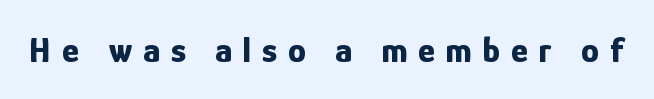
The letters stand straight up with perfectly vertical stems. Proportional: the letters do not fall into vertical columns. The rendering shows plain stroke endings on the letterforms — a sans-serif design. As a designer I'd log this as weight 700, bold.
